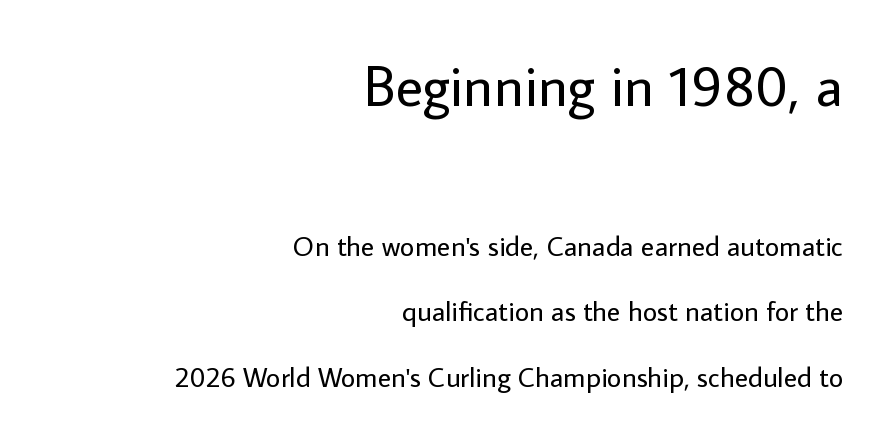
Is the type heavy? It reads as light-to-regular instead. The face used here is rendered with its standard letterfit. Ordinary non-slanted type is in use. The specimen omits any rule beneath the text block's lines.
